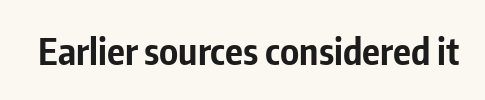
Think of a printed novel: that variable character pitch is what you see here. The passage shown is emphatically bold. The space directly below the letters is spotless. Typographically, this falls in the sans-serif category. This sample uses plain, unmodified letter spacing.
